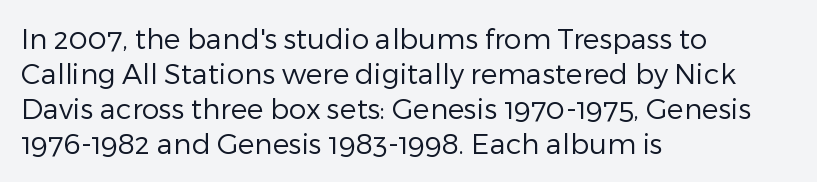
Visually the block forms a straight wall on the left and a jagged coastline on the right. Interline gaps are of average width in this sample. The font family rendered here belongs to the sans-serif group. No chunkiness to these letters — they're not bold. Style check: upright.
